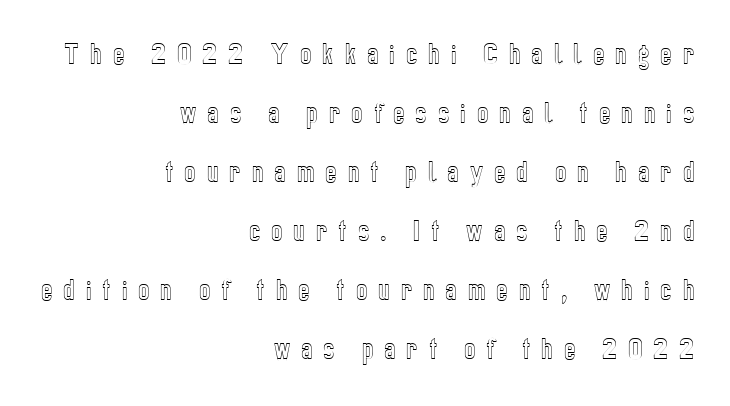
{"italic": "no", "underline": "no", "align": "right", "line_spacing": "loose", "line_spacing_ratio": 2.46, "letter_spacing": "wide", "letter_spacing_em": 0.46, "glyph_px": 24}
